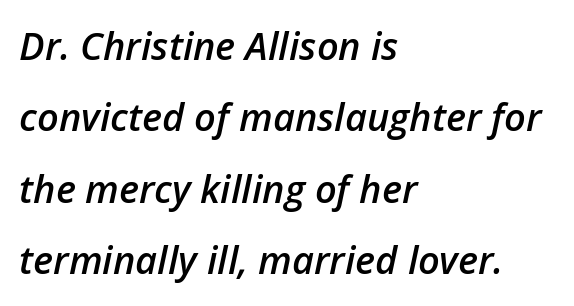
Q: Is the text bold? A: Semi-bold.
Q: Is the text italic (slanted)? A: Yes, it leans right by about 12 degrees.
Q: Is the text underlined? A: No.
Q: How is the paragraph aligned? A: Left-aligned.
Q: Is the spacing between letters normal or unusually wide? A: Normal.
Q: Width (condensed, normal, or wide)? A: Normal.
Q: Stroke contrast? A: Low.
Q: x-height? A: Medium.
Q: Monospaced? A: No.
